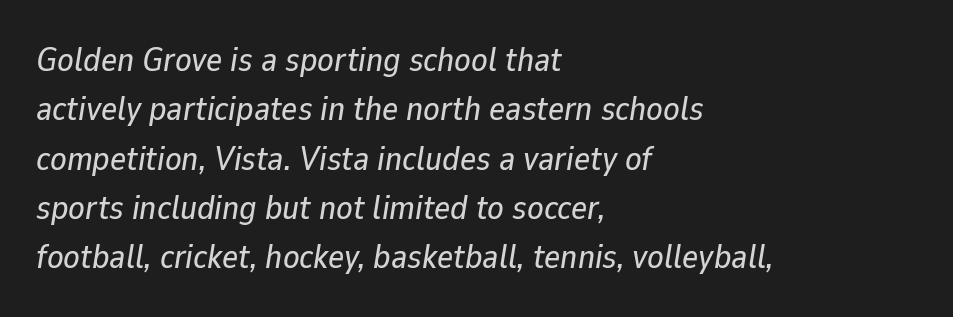
The image shows 34 px text type, italic (leaning right); set left-aligned, normal line spacing (1.45x), normal letter spacing, not underlined; low stroke contrast and a medium x-height.
